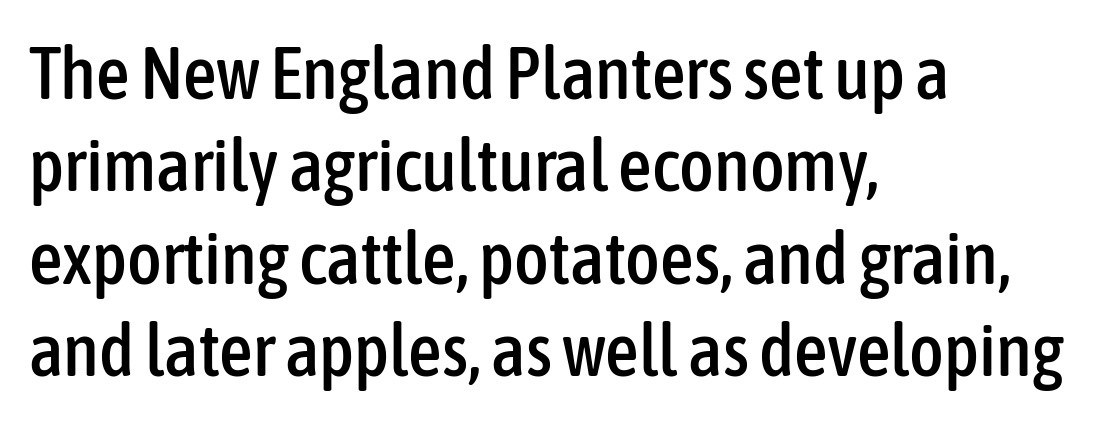
In terms of letterform style, serifs are entirely absent. Is the letter spacing exaggerated? No — it looks like the ordinary default. Reading down the block, your eye returns to a fixed left position each line. Each letter keeps its own natural width here, so spacing adapts to shape. Leading matches the norm, producing a regular column. Check under the words: just untouched page.
